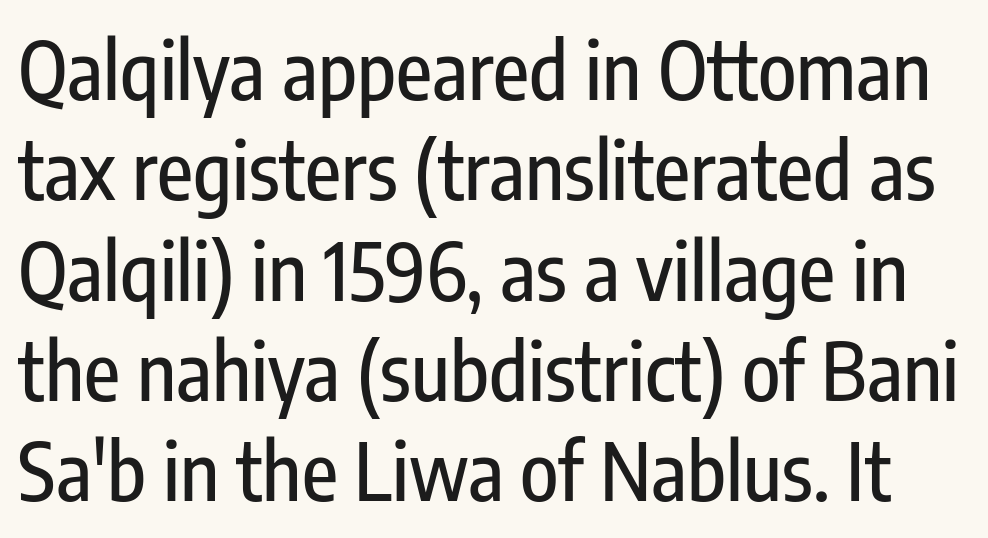
Unmarked baselines from the first word to the last. Note: no serifs on the glyphs. Characters remain perfectly vertical along every line. These lines are rendered in a variable-pitch font. You could call the tracking neutral — neither tight nor loose.
